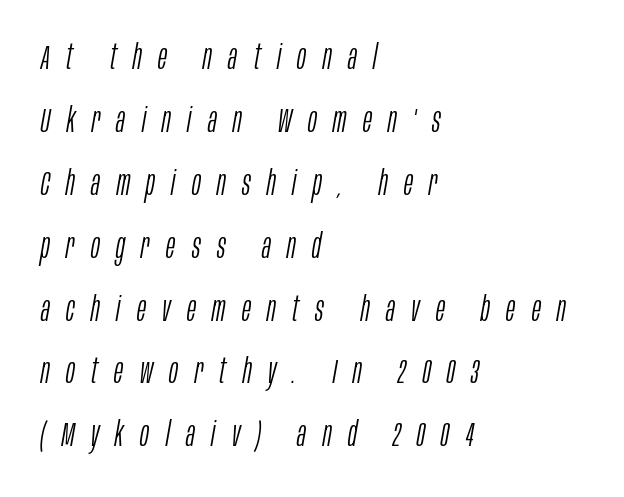
{"italic": "yes", "lean": "right", "slant_degrees": 10, "bold": "no", "weight": "light", "width": "condensed", "stroke_contrast": "low", "x_height": "large", "monospaced": "no", "underline": "no", "align": "left", "line_spacing_ratio": 1.85, "letter_spacing": "wide", "letter_spacing_em": 0.48, "glyph_px": 34}
